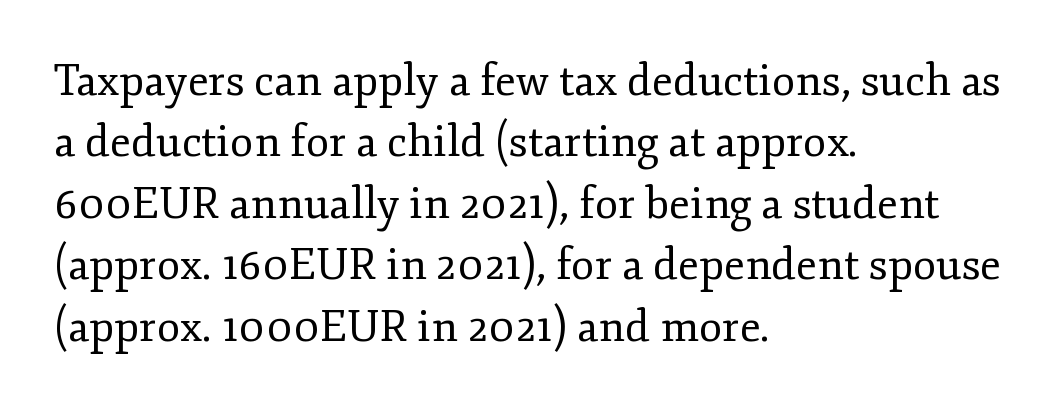
The image shows 43 px regular-weight serif type, upright; set left-aligned, normal line spacing (1.43x), normal letter spacing, not underlined; low stroke contrast and a small x-height.
